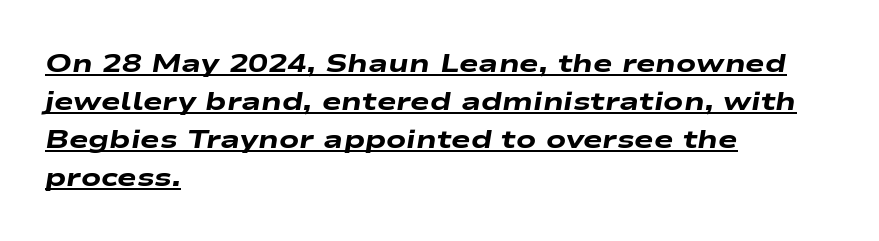
{"italic": "yes", "lean": "right", "slant_degrees": 9, "bold": "yes", "underline": "yes", "align": "left", "line_spacing": "normal", "line_spacing_ratio": 1.46, "letter_spacing": "normal", "letter_spacing_em": 0.0, "glyph_px": 26}
